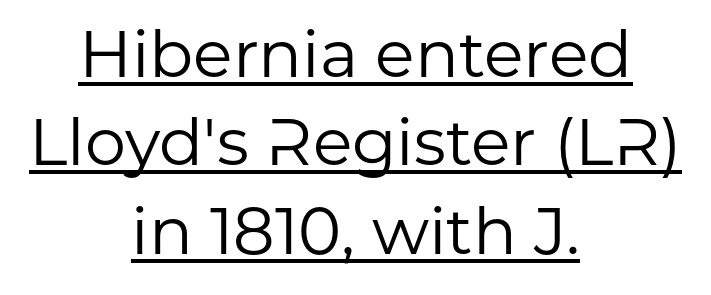
The image shows 65 px regular-weight sans-serif type, upright; set centered, normal line spacing (1.36x), normal letter spacing, underlined; low stroke contrast and a medium x-height.
